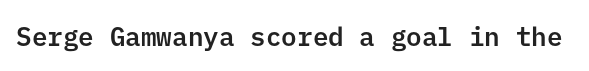
{"italic": "no", "underline": "no", "letter_spacing": "normal", "letter_spacing_em": 0.0, "glyph_px": 26}
